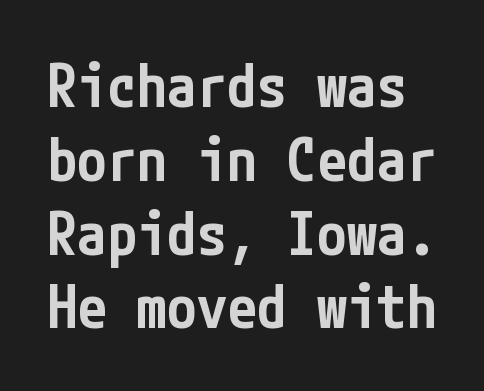
{"serif": "no", "italic": "no", "bold": "semi", "weight": "semibold", "width": "condensed", "stroke_contrast": "low", "x_height": "medium", "underline": "no", "line_spacing_ratio": 1.23, "letter_spacing": "normal", "letter_spacing_em": 0.0, "glyph_px": 60}
